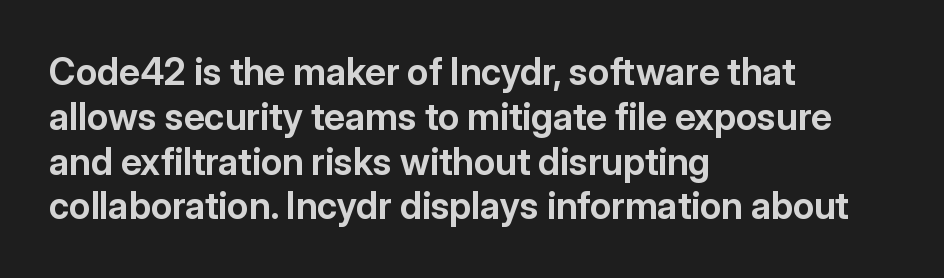
{"serif": "no", "italic": "no", "bold": "yes", "weight": "bold", "width": "normal", "stroke_contrast": "low", "x_height": "medium", "monospaced": "no", "underline": "no", "align": "left", "line_spacing_ratio": 1.21, "letter_spacing": "normal", "letter_spacing_em": 0.0, "glyph_px": 37}
